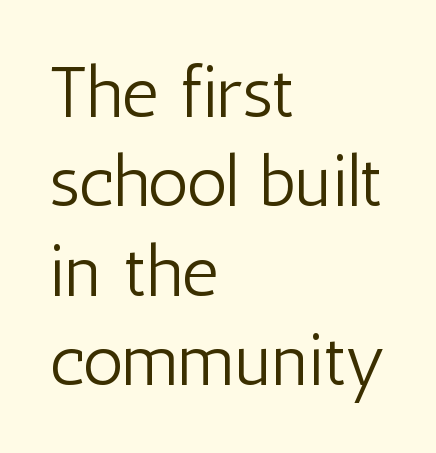
{"serif": "no", "italic": "no", "bold": "no", "weight": "light", "width": "condensed", "stroke_contrast": "low", "x_height": "medium", "monospaced": "no", "underline": "no", "align": "left", "line_spacing_ratio": 1.24, "letter_spacing": "normal", "letter_spacing_em": 0.0, "glyph_px": 72}
